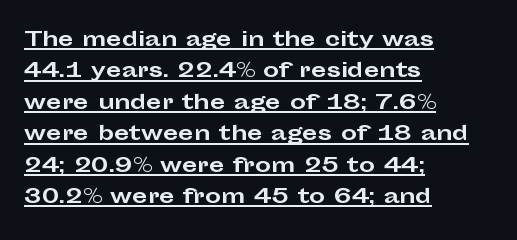
The image shows 20 px bold type, upright; set left-aligned, normal line spacing (1.57x), normal letter spacing, underlined.
